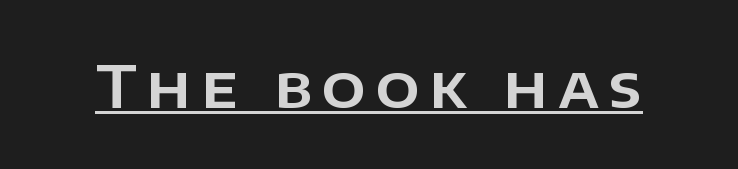
Q: Is the text italic (slanted)? A: No, it is upright.
Q: Is the typeface a serif or a sans-serif typeface? A: Sans-serif.
Q: Is the text underlined? A: Yes.
Q: Width (condensed, normal, or wide)? A: Normal.
Q: Stroke contrast? A: Low.
Q: x-height? A: Large.
Q: Monospaced? A: No.
